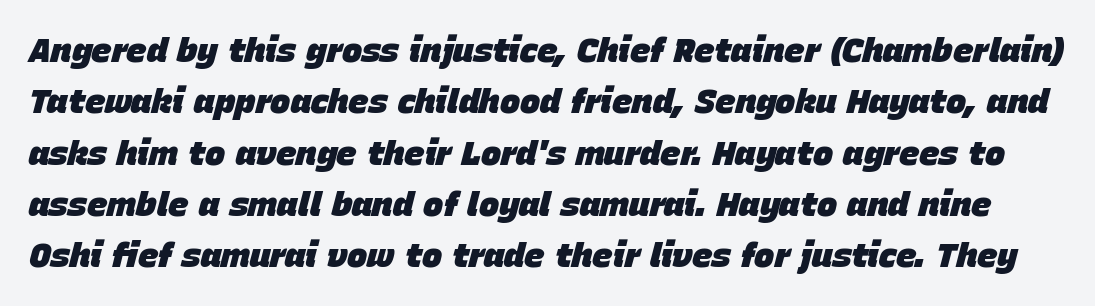
The image shows 34 px heavy type, italic (leaning right); set normal line spacing (1.51x), normal letter spacing, not underlined; low stroke contrast and a large x-height.
